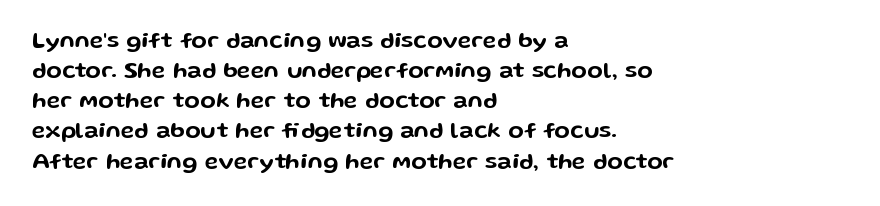
The ragged edge is on the right, which tells us the setting is flush left. What's the leading like? Ordinary, nothing unusual. Posture: straight, roman, zero tilt. The face used here is rendered with its standard letterfit. Letters rest on an invisible, unmarked baseline.
